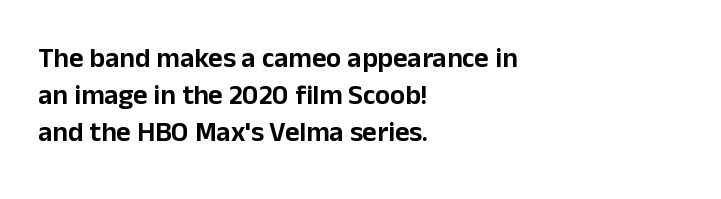
Q: Is the text italic (slanted)? A: No, it is upright.
Q: Is the typeface a serif or a sans-serif typeface? A: Sans-serif.
Q: Is the text underlined? A: No.
Q: How is the paragraph aligned? A: Left-aligned.
Q: Is the spacing between letters normal or unusually wide? A: Normal.
Q: Is the spacing between lines tight, normal or loose? A: Normal.
Q: Width (condensed, normal, or wide)? A: Normal.
Q: Stroke contrast? A: Low.
Q: x-height? A: Medium.
Q: Monospaced? A: No.
